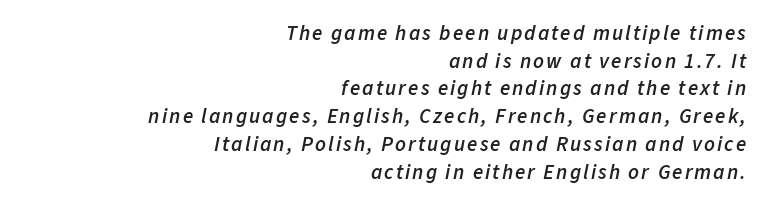
Q: Is the text bold? A: Semi-bold.
Q: Is the text italic (slanted)? A: Yes, it leans right by about 11 degrees.
Q: Is the text underlined? A: No.
Q: How is the paragraph aligned? A: Right-aligned.
Q: Is the spacing between lines tight, normal or loose? A: Normal.
